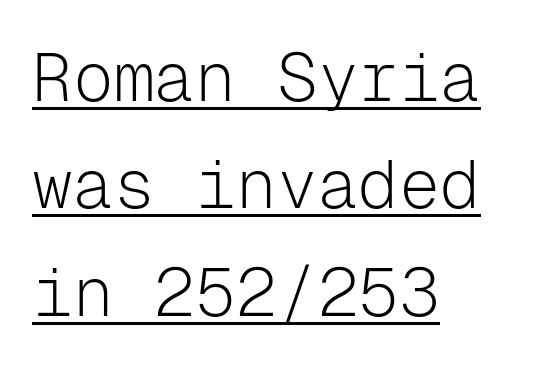
Each word holds together tightly as a unit, with standard inter-letter gaps. Rows of type keep a routine distance in the vertical direction. These lines were composed using upright roman letters. The rendering shows plain stroke endings on the letterforms — a sans-serif design. The specimen includes a rule beneath the text block's lines.
